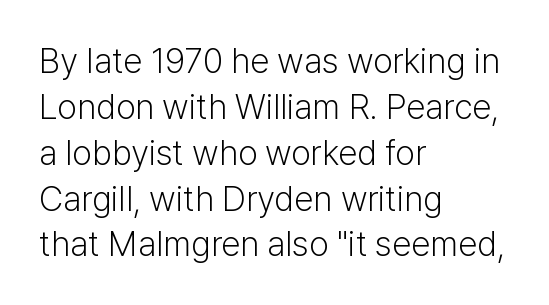
The image shows 35 px light sans-serif type, upright; set left-aligned, normal line spacing (1.31x), normal letter spacing, not underlined; low stroke contrast and a medium x-height.
